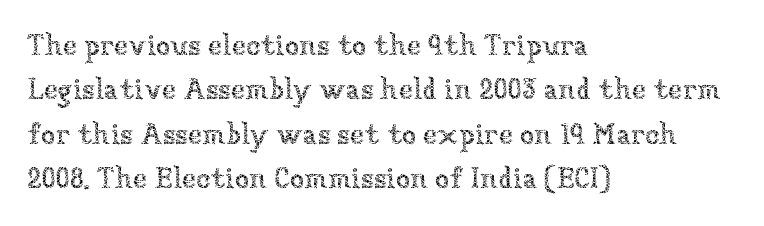
Q: Is the text bold? A: No.
Q: Is the text italic (slanted)? A: No, it is upright.
Q: Is the text underlined? A: No.
Q: How is the paragraph aligned? A: Left-aligned.
Q: Is the spacing between letters normal or unusually wide? A: Normal.
Q: Is the spacing between lines tight, normal or loose? A: Normal.
Q: Width (condensed, normal, or wide)? A: Normal.
Q: Stroke contrast? A: Low.
Q: x-height? A: Medium.
Q: Monospaced? A: No.
